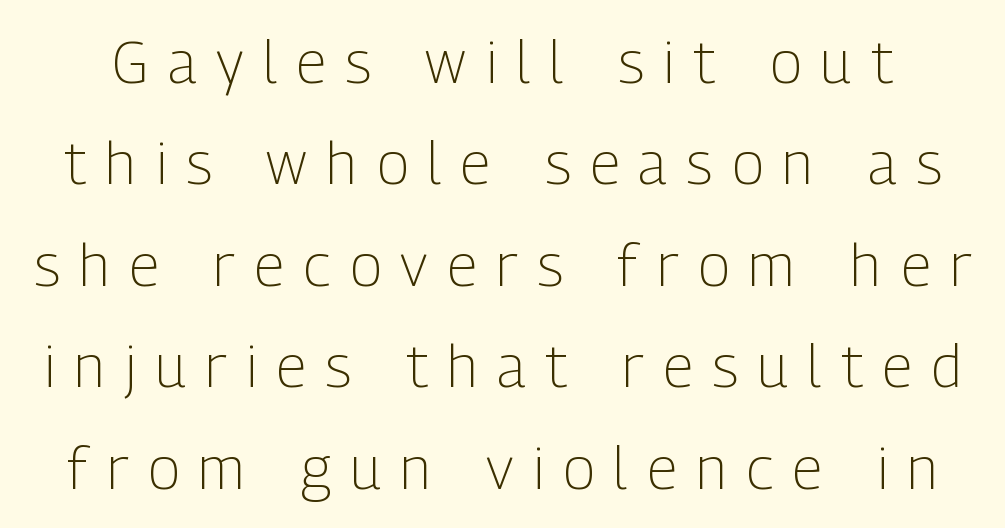
Q: Is the text bold? A: No.
Q: Is the text italic (slanted)? A: No, it is upright.
Q: Is the typeface a serif or a sans-serif typeface? A: Sans-serif.
Q: Is the text underlined? A: No.
Q: Is the spacing between letters normal or unusually wide? A: Unusually wide.
Q: Width (condensed, normal, or wide)? A: Condensed.
Q: Stroke contrast? A: Low.
Q: x-height? A: Medium.
Q: Monospaced? A: No.
